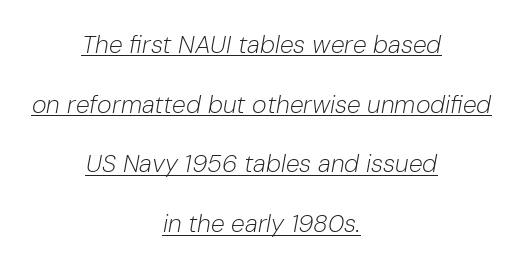
Compared with a typical body face, this is equally light or lighter still. The typesetter chose a symmetrical, centered arrangement here. Look at the tracking — it's just the regular setting, nothing added. In designer terms, the underline attribute is active on this setting.
